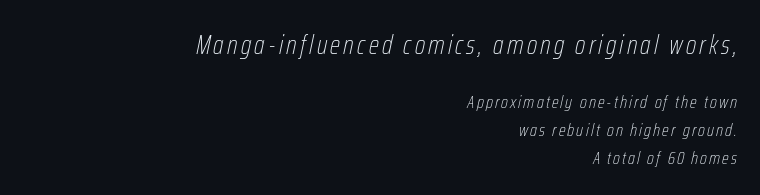
The line-height multiplier appears to be the usual default. The first block has been scaled up relative to the second. Any mark beneath the type? The region is blank. The strokes are not fattened; the text isn't bold. When letters slant like this, we call the style italic.
